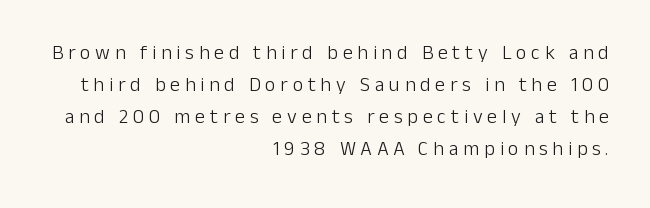
Q: Is the text bold? A: No.
Q: Is the text italic (slanted)? A: No, it is upright.
Q: Is the text underlined? A: No.
Q: How is the paragraph aligned? A: Right-aligned.
Q: Is the spacing between letters normal or unusually wide? A: Unusually wide.
Q: Is the spacing between lines tight, normal or loose? A: Normal.
